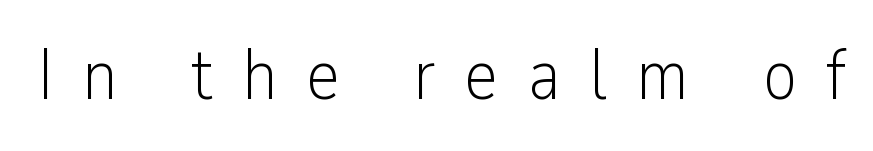
The image shows 72 px light, condensed sans-serif type, upright; set unusually wide letter spacing (+0.4 em), not underlined; low stroke contrast and a medium x-height.
